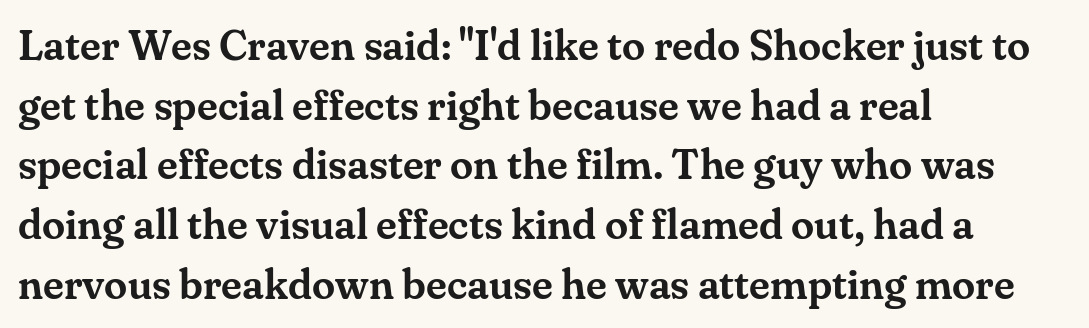
It's the straight-up-and-down kind of type. The passage shown is typed in a proportional face where columns would drift. Examine the stroke ends and you'll spot serifs. All the whitespace from short lines collects on the right.
